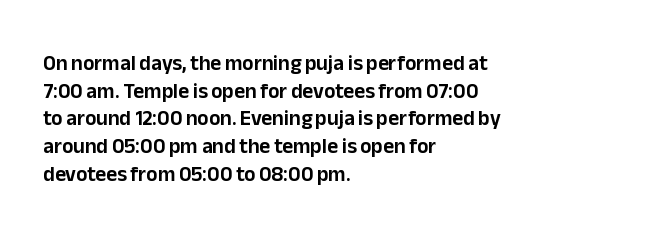
Q: Is the text italic (slanted)? A: No, it is upright.
Q: Is the text underlined? A: No.
Q: How is the paragraph aligned? A: Left-aligned.
Q: Is the spacing between letters normal or unusually wide? A: Normal.
Q: Is the spacing between lines tight, normal or loose? A: Normal.
